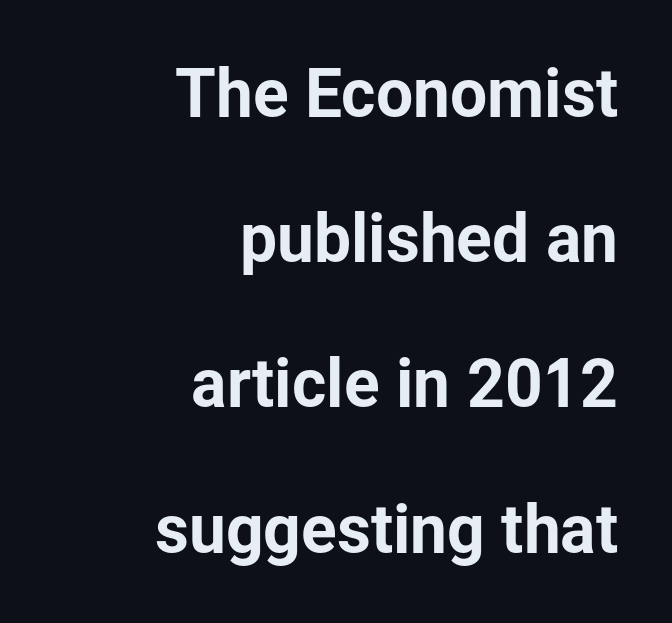
{"serif": "no", "italic": "no", "width": "normal", "stroke_contrast": "low", "x_height": "medium", "monospaced": "no", "underline": "no", "align": "right", "line_spacing": "loose", "line_spacing_ratio": 2.2, "letter_spacing": "normal", "letter_spacing_em": 0.0, "glyph_px": 66}
